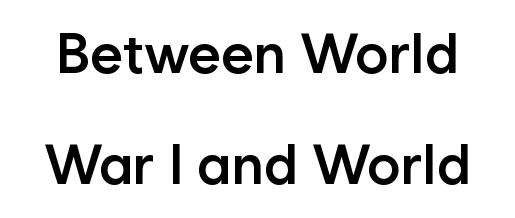
{"serif": "no", "italic": "no", "bold": "semi", "weight": "semibold", "width": "normal", "stroke_contrast": "low", "x_height": "medium", "monospaced": "no", "underline": "no", "line_spacing": "loose", "line_spacing_ratio": 1.99, "letter_spacing": "normal", "letter_spacing_em": 0.0, "glyph_px": 56}
